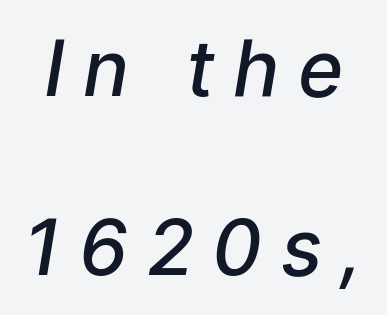
The image shows 77 px semibold sans-serif type; set loose line spacing (2.32x), unusually wide letter spacing (+0.24 em), not underlined; low stroke contrast and a medium x-height.
